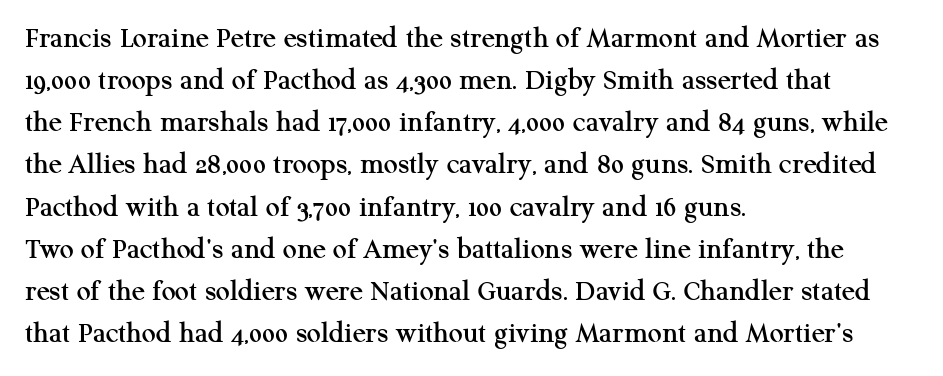
{"serif": "yes", "italic": "no", "width": "normal", "stroke_contrast": "medium", "x_height": "medium", "monospaced": "no", "underline": "no", "align": "left", "line_spacing": "normal", "line_spacing_ratio": 1.36, "letter_spacing": "normal", "letter_spacing_em": 0.0, "glyph_px": 31}
